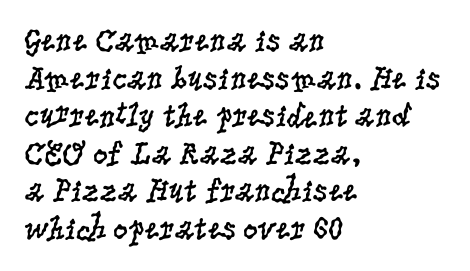
Q: Is the text bold? A: No.
Q: Is the typeface a serif or a sans-serif typeface? A: Serif.
Q: Is the text underlined? A: No.
Q: How is the paragraph aligned? A: Left-aligned.
Q: Is the spacing between letters normal or unusually wide? A: Normal.
Q: Is the spacing between lines tight, normal or loose? A: Tight.
Q: Width (condensed, normal, or wide)? A: Condensed.
Q: Stroke contrast? A: Low.
Q: x-height? A: Large.
Q: Monospaced? A: No.
